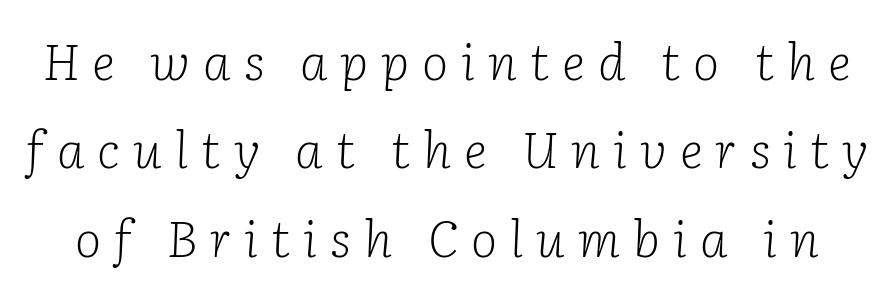
The image shows 50 px light serif type, italic (leaning right); set line spacing 1.77x, unusually wide letter spacing (+0.26 em), not underlined; low stroke contrast and a medium x-height.
